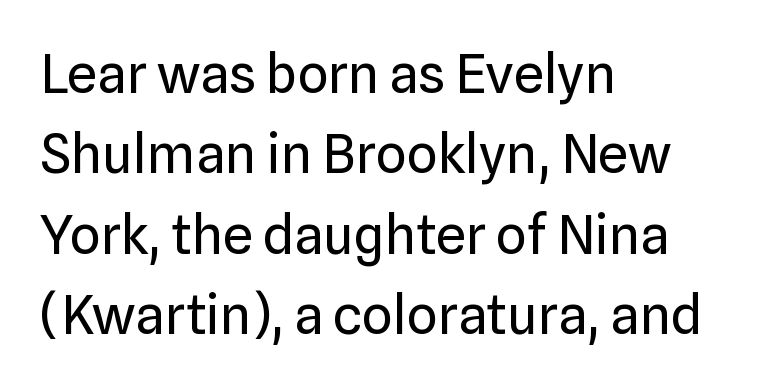
The space beneath each line is pristine and unruled. A typesetter would label this face a sans. These lines are rendered in a variable-pitch font. The tracking reads as untouched default to a designer's eye. Quick note: interline space is typical. Notice how the stems are strictly vertical — no italics here.
